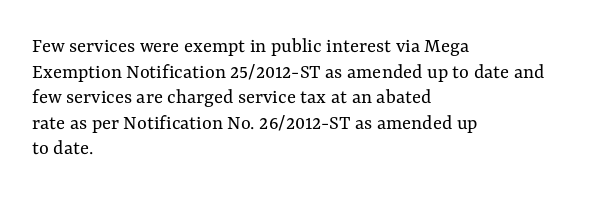
{"italic": "no", "bold": "no", "underline": "no", "align": "left", "line_spacing_ratio": 1.22, "letter_spacing": "normal", "letter_spacing_em": 0.0, "glyph_px": 21}
